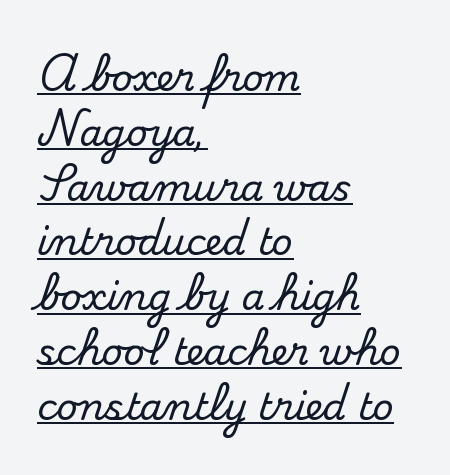
Underline: present. Normally led — the rows are evenly, conventionally spaced. Where is the straight margin? On the left. Looks like regular typesetting: each glyph gets only the width it needs.
